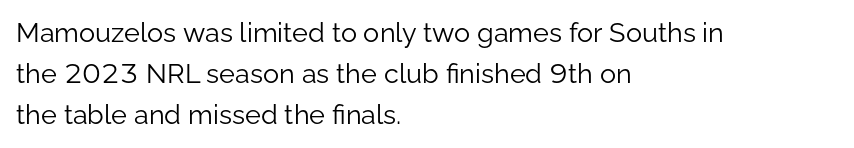
The image shows 27 px text type, upright; set left-aligned, normal line spacing (1.52x), normal letter spacing, not underlined.
